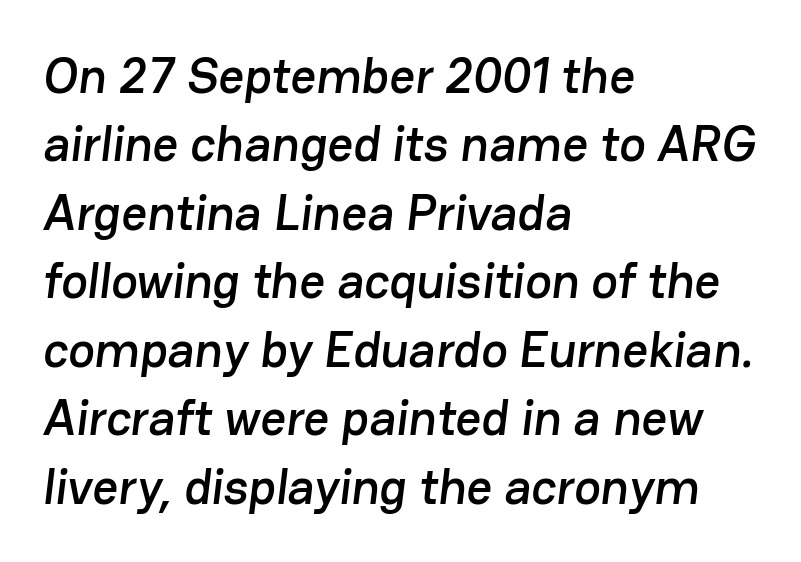
Q: Is the typeface a serif or a sans-serif typeface? A: Sans-serif.
Q: Is the text underlined? A: No.
Q: How is the paragraph aligned? A: Left-aligned.
Q: Is the spacing between letters normal or unusually wide? A: Normal.
Q: Is the spacing between lines tight, normal or loose? A: Normal.
Q: Width (condensed, normal, or wide)? A: Normal.
Q: Stroke contrast? A: Low.
Q: x-height? A: Medium.
Q: Monospaced? A: No.
